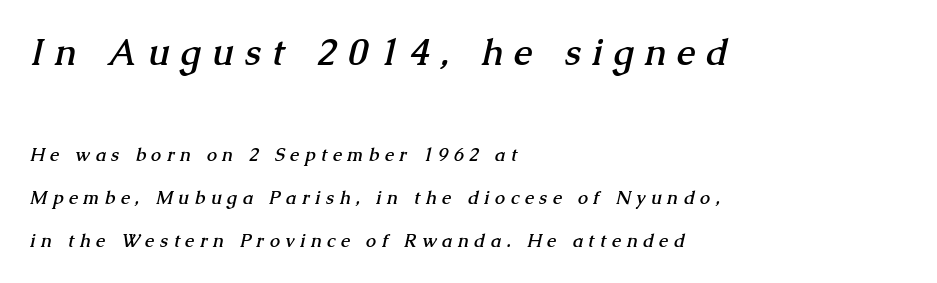
The image shows 36 px semibold serif type; set left-aligned, loose line spacing (2.38x), unusually wide letter spacing (+0.32 em), not underlined; the first (top) block is 2.0x larger; medium stroke contrast and a medium x-height.
